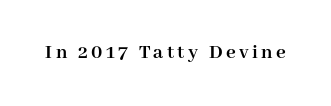
{"italic": "no", "bold": "yes", "underline": "no", "glyph_px": 21}
